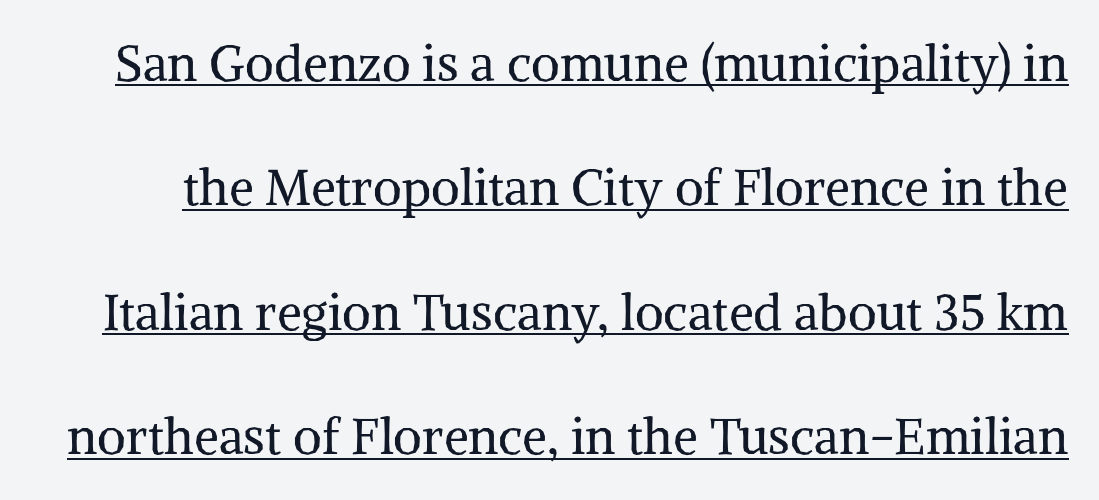
{"serif": "yes", "italic": "no", "bold": "no", "weight": "regular", "width": "normal", "stroke_contrast": "medium", "x_height": "medium", "monospaced": "no", "underline": "yes", "line_spacing": "loose", "line_spacing_ratio": 2.49, "letter_spacing": "normal", "letter_spacing_em": 0.0, "glyph_px": 50}
